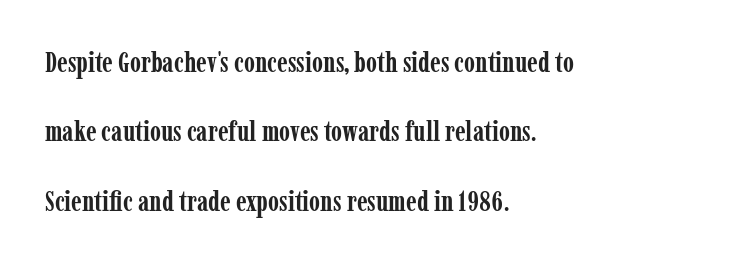
Q: Is the text bold? A: Yes.
Q: Is the text italic (slanted)? A: No, it is upright.
Q: Is the typeface a serif or a sans-serif typeface? A: Serif.
Q: Is the text underlined? A: No.
Q: How is the paragraph aligned? A: Left-aligned.
Q: Is the spacing between letters normal or unusually wide? A: Normal.
Q: Is the spacing between lines tight, normal or loose? A: Loose.
Q: Width (condensed, normal, or wide)? A: Condensed.
Q: Stroke contrast? A: Low.
Q: x-height? A: Medium.
Q: Monospaced? A: No.
